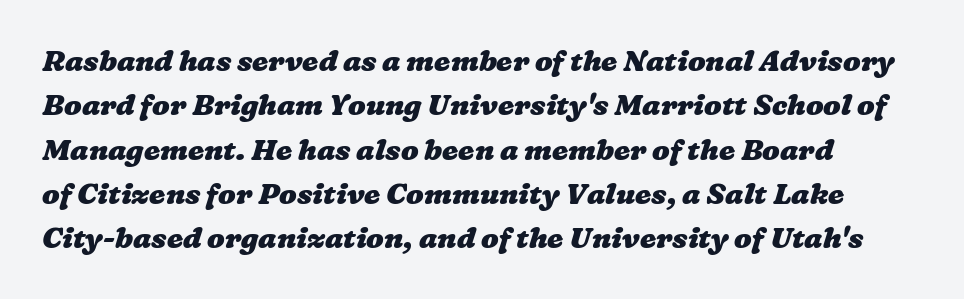
Q: Is the text bold? A: Yes.
Q: Is the text underlined? A: No.
Q: How is the paragraph aligned? A: Left-aligned.
Q: Is the spacing between letters normal or unusually wide? A: Normal.
Q: Is the spacing between lines tight, normal or loose? A: Normal.
Q: Width (condensed, normal, or wide)? A: Wide.
Q: Stroke contrast? A: Low.
Q: x-height? A: Medium.
Q: Monospaced? A: No.
